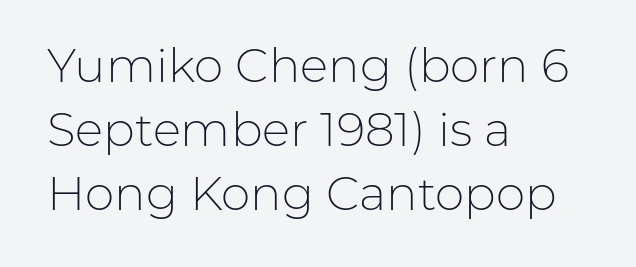
Q: Is the text bold? A: No.
Q: Is the text italic (slanted)? A: No, it is upright.
Q: Is the typeface a serif or a sans-serif typeface? A: Sans-serif.
Q: Is the text underlined? A: No.
Q: How is the paragraph aligned? A: Left-aligned.
Q: Is the spacing between letters normal or unusually wide? A: Normal.
Q: Is the spacing between lines tight, normal or loose? A: Normal.
Q: Width (condensed, normal, or wide)? A: Normal.
Q: Stroke contrast? A: Low.
Q: x-height? A: Medium.
Q: Monospaced? A: No.
